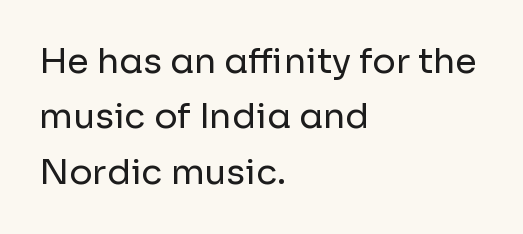
The image shows 35 px regular-weight sans-serif type, upright; set left-aligned, normal line spacing (1.58x), normal letter spacing, not underlined; low stroke contrast and a medium x-height.
